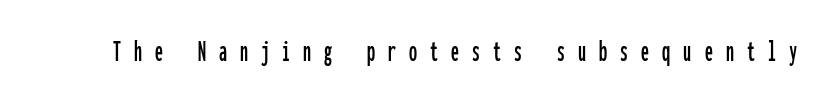
Q: Is the text italic (slanted)? A: No, it is upright.
Q: Is the typeface a serif or a sans-serif typeface? A: Sans-serif.
Q: Is the text underlined? A: No.
Q: Is the spacing between letters normal or unusually wide? A: Unusually wide.
Q: Width (condensed, normal, or wide)? A: Condensed.
Q: Stroke contrast? A: Low.
Q: x-height? A: Medium.
Q: Monospaced? A: Yes.
